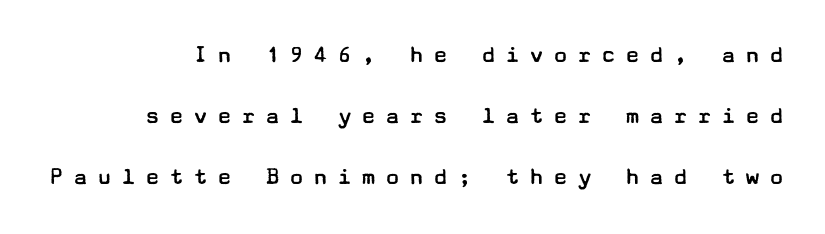
Reading down the block, your eye finds every line finishing at a fixed right position. Type without underlining. The face used here is rendered with a markedly widened letterfit. Is this a heavy cut? Hardly; it is regular or lighter.
